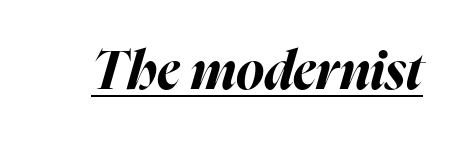
Observe the lean: these are italic letterforms. These lines carry a lot of weight — the face is fully bold. The line texture is even and compact thanks to regular tracking. The typesetter has applied underlining to the passage shown.
